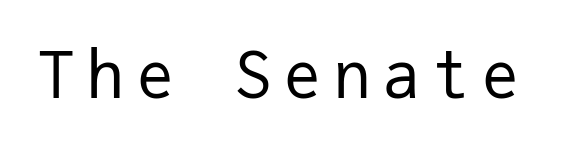
The image shows 64 px regular-weight sans-serif type, upright, monospaced; set not underlined; low stroke contrast and a medium x-height.
